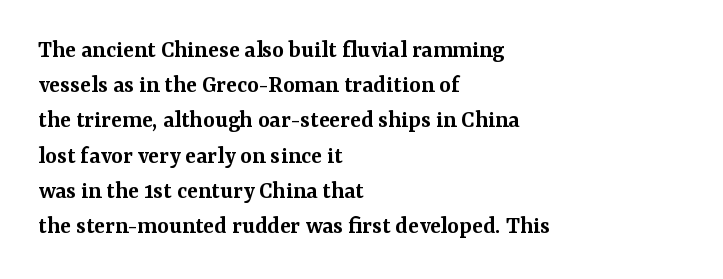
Q: Is the text bold? A: Semi-bold.
Q: Is the text italic (slanted)? A: No, it is upright.
Q: Is the text underlined? A: No.
Q: How is the paragraph aligned? A: Left-aligned.
Q: Is the spacing between letters normal or unusually wide? A: Normal.
Q: Is the spacing between lines tight, normal or loose? A: Normal.
